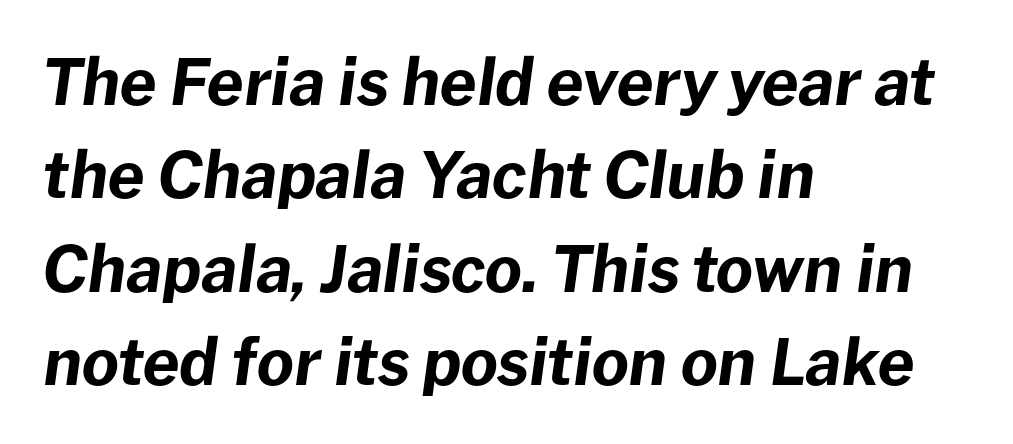
{"italic": "yes", "lean": "right", "slant_degrees": 8, "bold": "yes", "weight": "bold", "width": "normal", "stroke_contrast": "low", "x_height": "medium", "monospaced": "no", "underline": "no", "align": "left", "line_spacing": "normal", "line_spacing_ratio": 1.46, "letter_spacing": "normal", "letter_spacing_em": 0.0, "glyph_px": 64}
